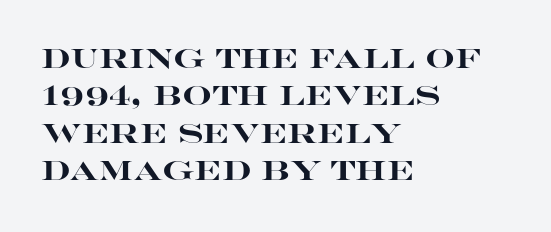
The image shows 26 px bold type, upright; set left-aligned, normal line spacing (1.44x), normal letter spacing, not underlined.
